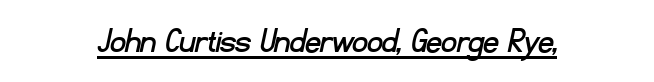
{"serif": "no", "width": "normal", "stroke_contrast": "low", "x_height": "small", "monospaced": "no", "underline": "yes", "letter_spacing": "normal", "letter_spacing_em": 0.0, "glyph_px": 37}
